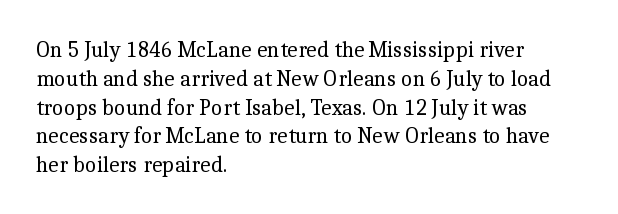
{"italic": "no", "bold": "no", "underline": "no", "align": "left", "line_spacing": "normal", "line_spacing_ratio": 1.31, "letter_spacing": "normal", "letter_spacing_em": 0.0, "glyph_px": 22}
